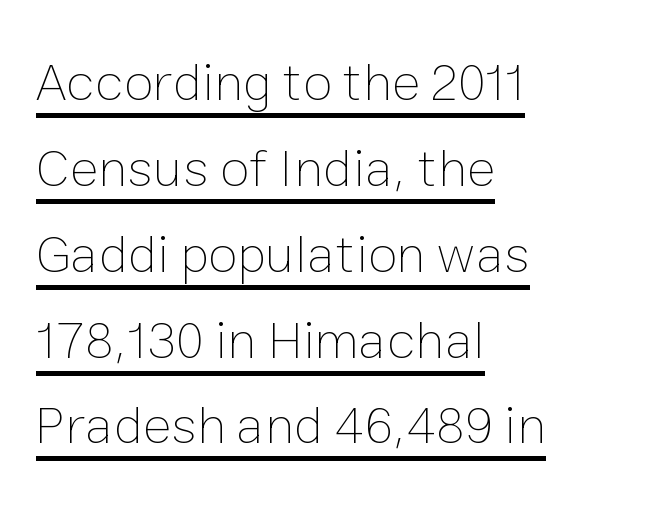
{"italic": "no", "bold": "no", "weight": "thin", "width": "normal", "stroke_contrast": "low", "x_height": "medium", "monospaced": "no", "underline": "yes", "align": "left", "line_spacing": "normal", "line_spacing_ratio": 1.59, "letter_spacing": "normal", "letter_spacing_em": 0.0, "glyph_px": 54}
